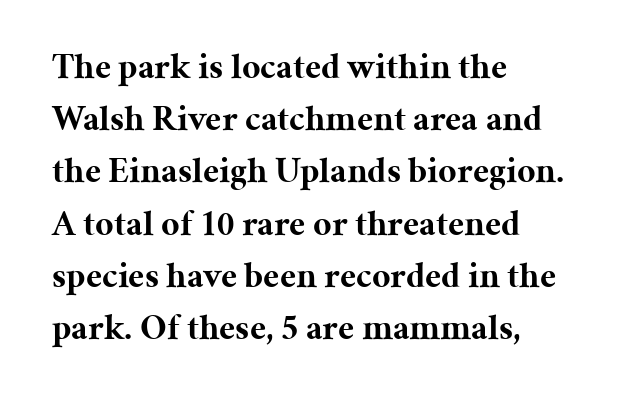
The image shows 36 px bold serif type, upright; set left-aligned, normal line spacing (1.45x), normal letter spacing, not underlined; medium stroke contrast and a medium x-height.
